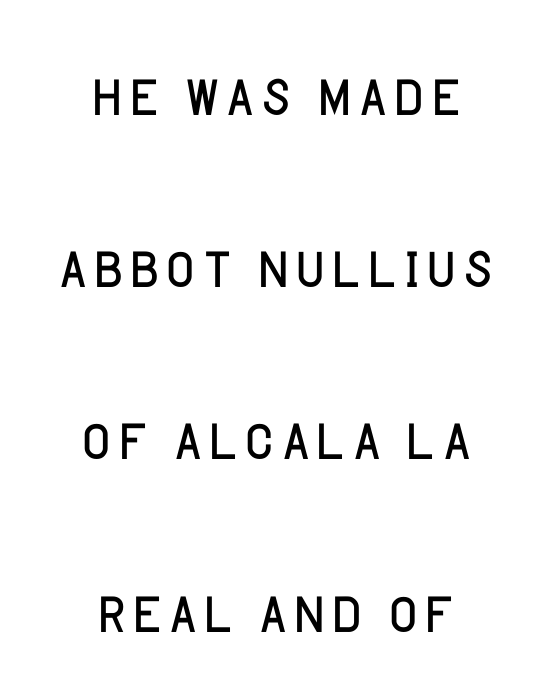
{"serif": "no", "italic": "no", "bold": "no", "weight": "light", "width": "normal", "stroke_contrast": "low", "x_height": "large", "monospaced": "no", "underline": "no", "align": "center", "line_spacing": "loose", "line_spacing_ratio": 2.18, "letter_spacing": "normal", "letter_spacing_em": 0.0, "glyph_px": 79}
